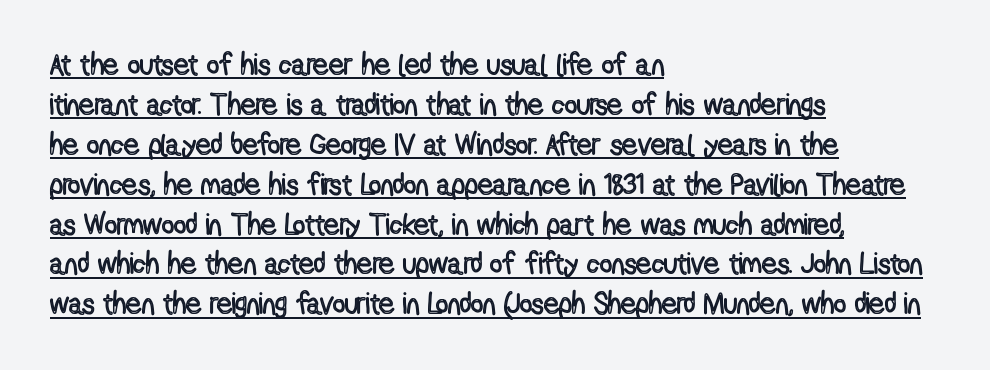
Q: Is the text italic (slanted)? A: No, it is upright.
Q: Is the text underlined? A: Yes.
Q: How is the paragraph aligned? A: Left-aligned.
Q: Is the spacing between letters normal or unusually wide? A: Normal.
Q: Is the spacing between lines tight, normal or loose? A: Normal.
Q: Width (condensed, normal, or wide)? A: Condensed.
Q: x-height? A: Medium.
Q: Monospaced? A: No.
